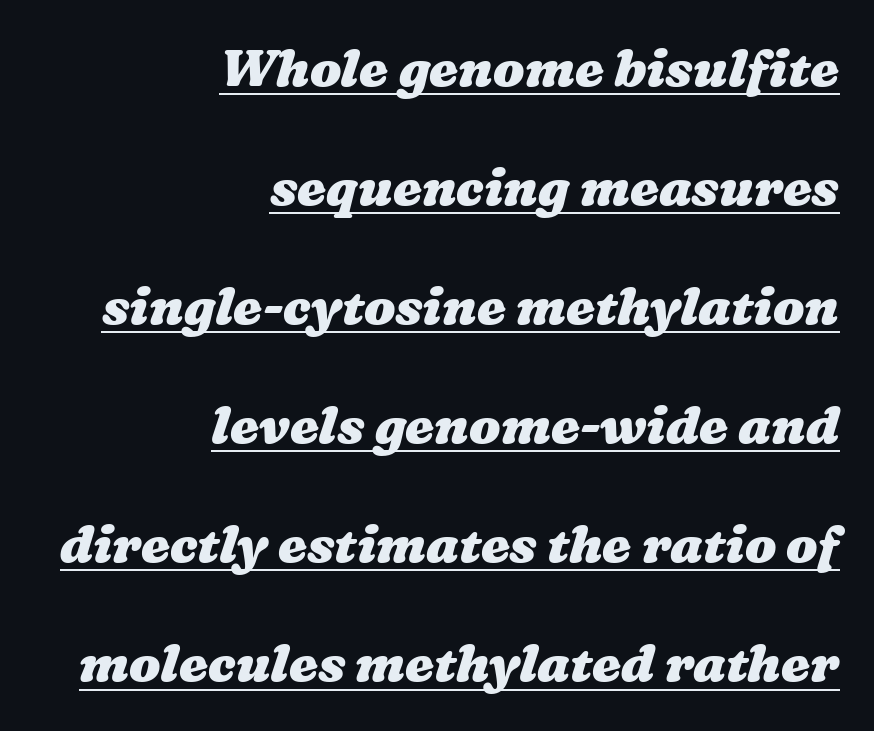
{"bold": "yes", "weight": "heavy", "width": "wide", "stroke_contrast": "medium", "x_height": "medium", "monospaced": "no", "underline": "yes", "align": "right", "line_spacing": "loose", "line_spacing_ratio": 2.29, "letter_spacing": "normal", "letter_spacing_em": 0.0, "glyph_px": 52}
